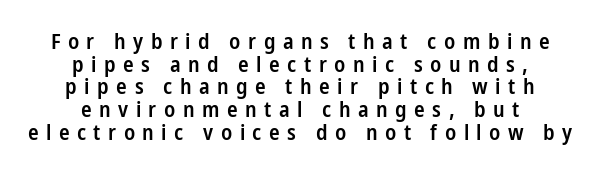
The image shows 22 px text type, upright; set centered, tight line spacing (1.03x), unusually wide letter spacing (+0.34 em), not underlined.
